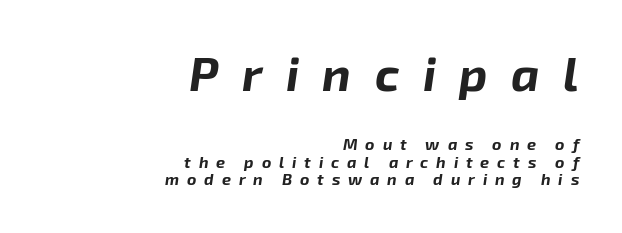
Q: Is the text bold? A: Yes.
Q: Is the text italic (slanted)? A: Yes, it leans right by about 8 degrees.
Q: Is the text underlined? A: No.
Q: How is the paragraph aligned? A: Right-aligned.
Q: Is the spacing between letters normal or unusually wide? A: Unusually wide.
Q: Is the spacing between lines tight, normal or loose? A: Tight.
Q: Which block of text is set in a larger size, the first (top) or the second (bottom)? A: The first (top) one.
Q: Width (condensed, normal, or wide)? A: Normal.
Q: Stroke contrast? A: Low.
Q: x-height? A: Medium.
Q: Monospaced? A: No.
